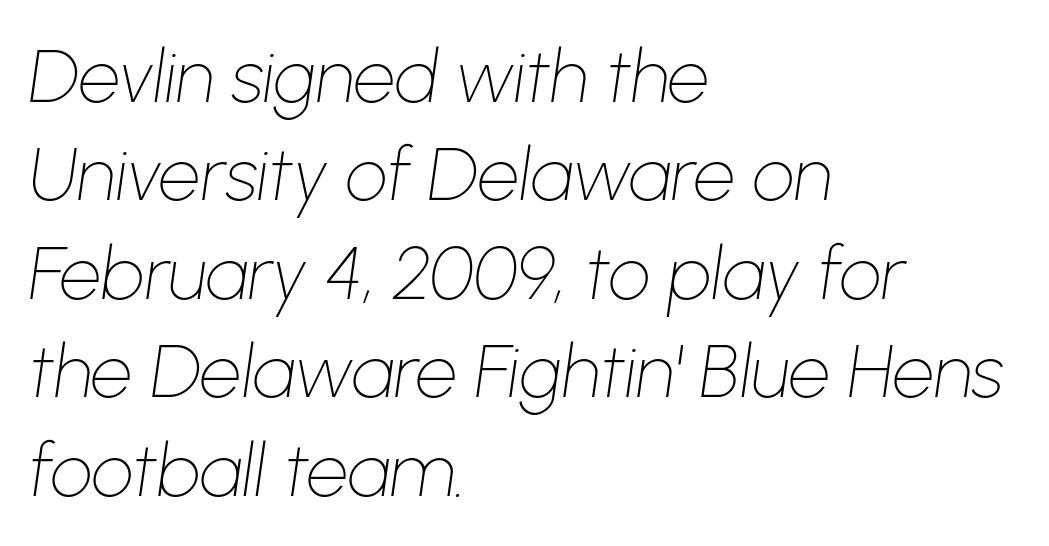
{"italic": "yes", "lean": "right", "slant_degrees": 8, "bold": "no", "weight": "thin", "width": "normal", "stroke_contrast": "low", "x_height": "medium", "monospaced": "no", "underline": "no", "align": "left", "line_spacing": "normal", "line_spacing_ratio": 1.33, "letter_spacing": "normal", "letter_spacing_em": 0.0, "glyph_px": 74}
